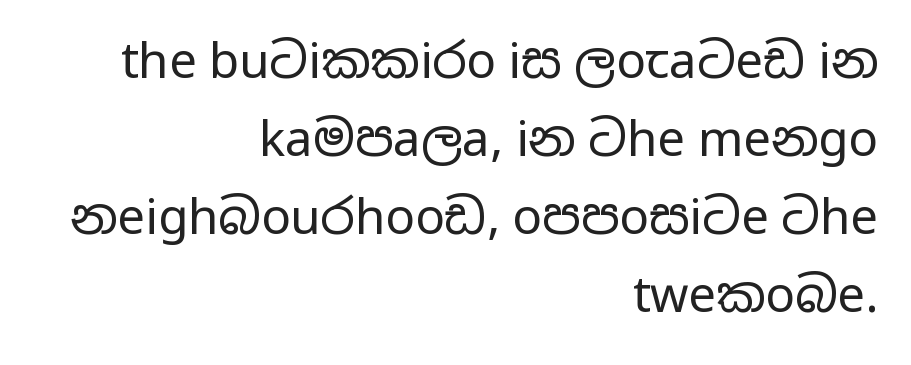
{"serif": "no", "italic": "no", "bold": "no", "weight": "regular", "width": "wide", "stroke_contrast": "low", "x_height": "medium", "monospaced": "no", "underline": "no", "align": "right", "line_spacing": "normal", "line_spacing_ratio": 1.59, "letter_spacing": "normal", "letter_spacing_em": 0.0, "glyph_px": 49}
